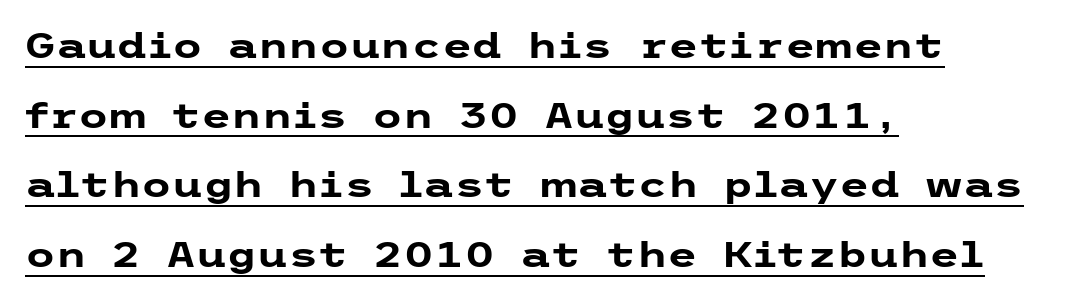
A dark, heavy texture on the line: the type is bold. The designer went with a sans here, leaving each stem footless. In CSS terms this would be text-align: left. The letters sit at their default tracking, neither squeezed nor spread. Compared with typical paragraphs, the rows here are farther apart.
